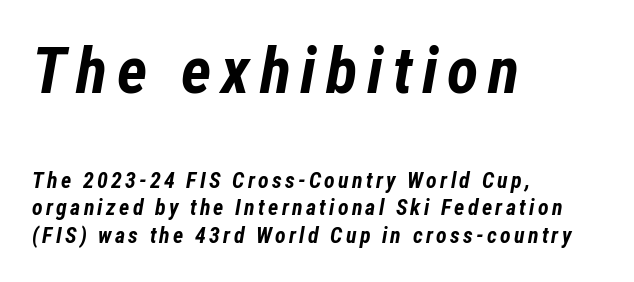
Two sizes are in play, and the larger belongs to the first block. The face used here has a pronounced slope to its letters. Stroke thickness is high; the sample reads as a true bold. Each new line begins a customary step beneath the previous one. Bare-footed words on every line.
